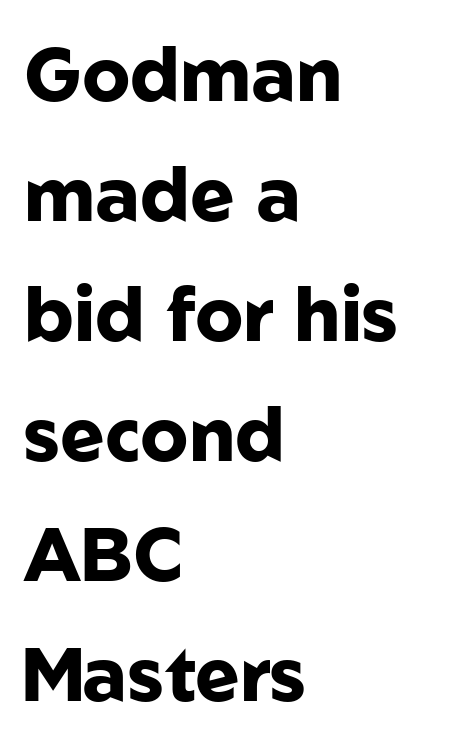
This is heavy type, rendered in bold. Here the designer chose a conventional face with non-uniform glyph widths. The space directly below the letters is spotless. Line beginnings align vertically; line endings do not. The leading is moderate, giving the passage an even texture.
